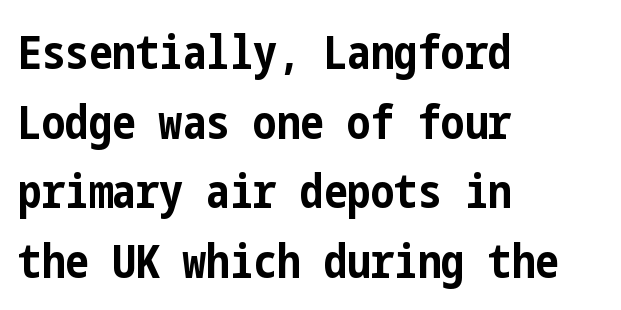
Each line starts at the same left margin while the right side varies. Notice how the stems are strictly vertical — no italics here. What kind of face is this? One without serifs — a sans. Rows of type keep a routine distance in the vertical direction. The type is set solid horizontally, with unmodified tracking. The gap between lines stays unmarked.
